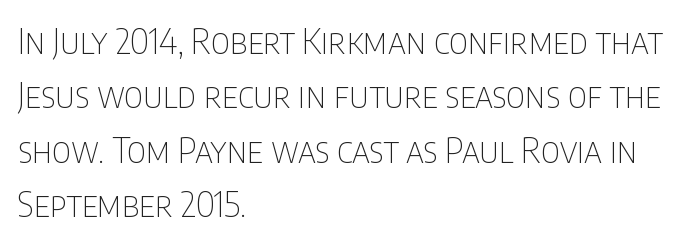
Honestly, the row spacing looks completely unremarkable. The gaps between neighbouring characters are ordinary and unremarkable. The font is comparable to plain body text, perhaps lighter. Anything drawn beneath the words? Only blank space. Reading down the block, your eye returns to a fixed left position each line. A typesetter would call this proportional, since set widths differ per character.
